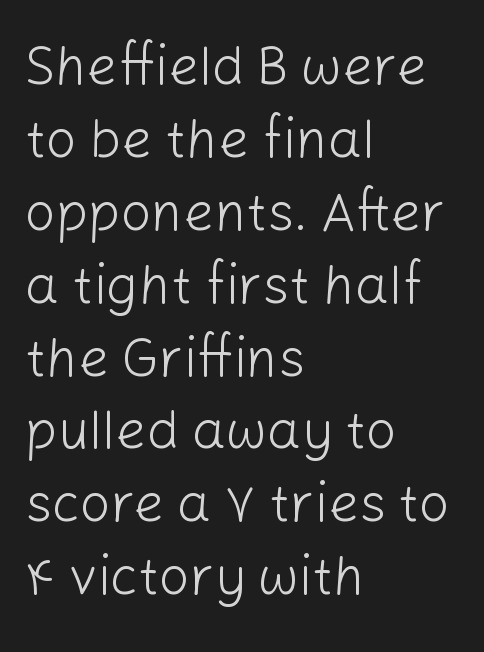
Q: Is the text bold? A: No.
Q: Is the text italic (slanted)? A: No, it is upright.
Q: Is the typeface a serif or a sans-serif typeface? A: Sans-serif.
Q: Is the text underlined? A: No.
Q: How is the paragraph aligned? A: Left-aligned.
Q: Is the spacing between letters normal or unusually wide? A: Normal.
Q: Is the spacing between lines tight, normal or loose? A: Normal.
Q: Width (condensed, normal, or wide)? A: Normal.
Q: Stroke contrast? A: Low.
Q: x-height? A: Medium.
Q: Monospaced? A: No.
